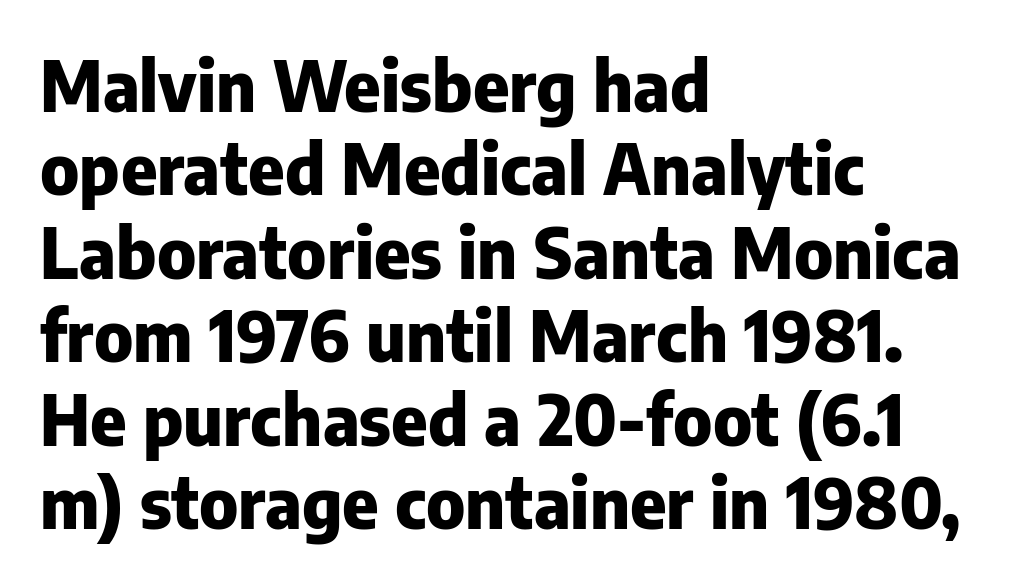
Q: Is the text bold? A: Yes.
Q: Is the text italic (slanted)? A: No, it is upright.
Q: Is the typeface a serif or a sans-serif typeface? A: Sans-serif.
Q: Is the text underlined? A: No.
Q: How is the paragraph aligned? A: Left-aligned.
Q: Is the spacing between letters normal or unusually wide? A: Normal.
Q: Width (condensed, normal, or wide)? A: Normal.
Q: Stroke contrast? A: Low.
Q: x-height? A: Medium.
Q: Monospaced? A: No.
